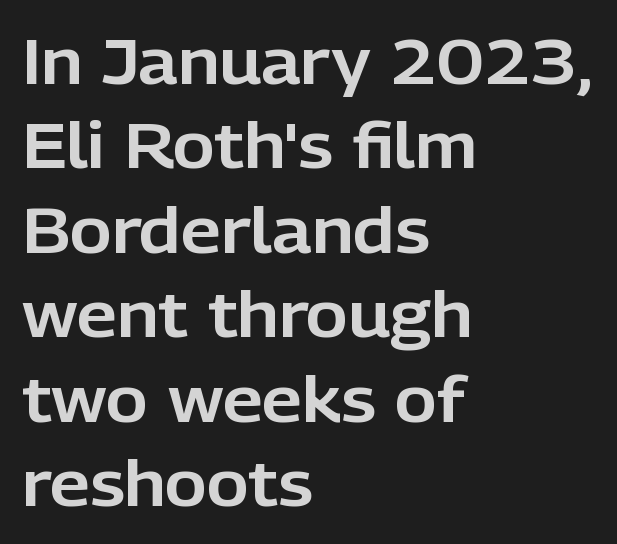
This is the regular roman posture of the typeface. To sum up the face: it is a sans, with no serifs. The gap between lines stays unmarked. Is this a fixed-width face? No — the glyphs have proportional, varying widths. A typesetter would call this zero additional tracking.
